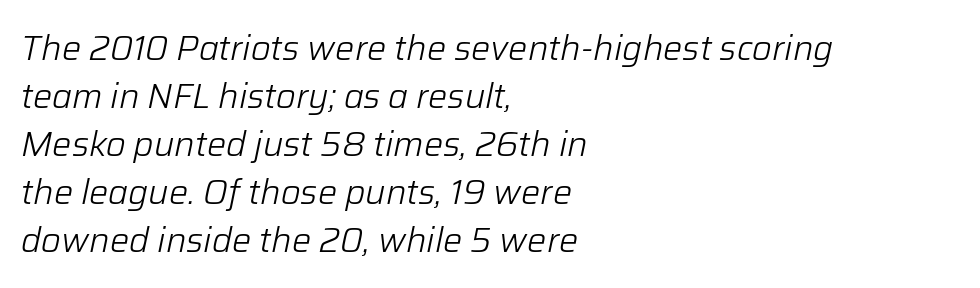
Q: Is the text bold? A: No.
Q: Is the text italic (slanted)? A: Yes, it leans right by about 12 degrees.
Q: Is the text underlined? A: No.
Q: How is the paragraph aligned? A: Left-aligned.
Q: Is the spacing between letters normal or unusually wide? A: Normal.
Q: Is the spacing between lines tight, normal or loose? A: Normal.
Q: Width (condensed, normal, or wide)? A: Normal.
Q: Stroke contrast? A: Low.
Q: x-height? A: Medium.
Q: Monospaced? A: No.
